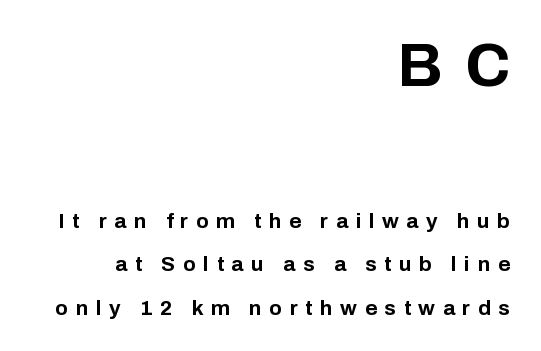
{"serif": "no", "italic": "no", "bold": "yes", "weight": "bold", "width": "normal", "stroke_contrast": "low", "x_height": "medium", "monospaced": "no", "underline": "no", "align": "right", "line_spacing": "loose", "line_spacing_ratio": 2.07, "letter_spacing": "wide", "letter_spacing_em": 0.36, "larger_block": "first", "size_ratio": 2.95, "glyph_px": 62}
